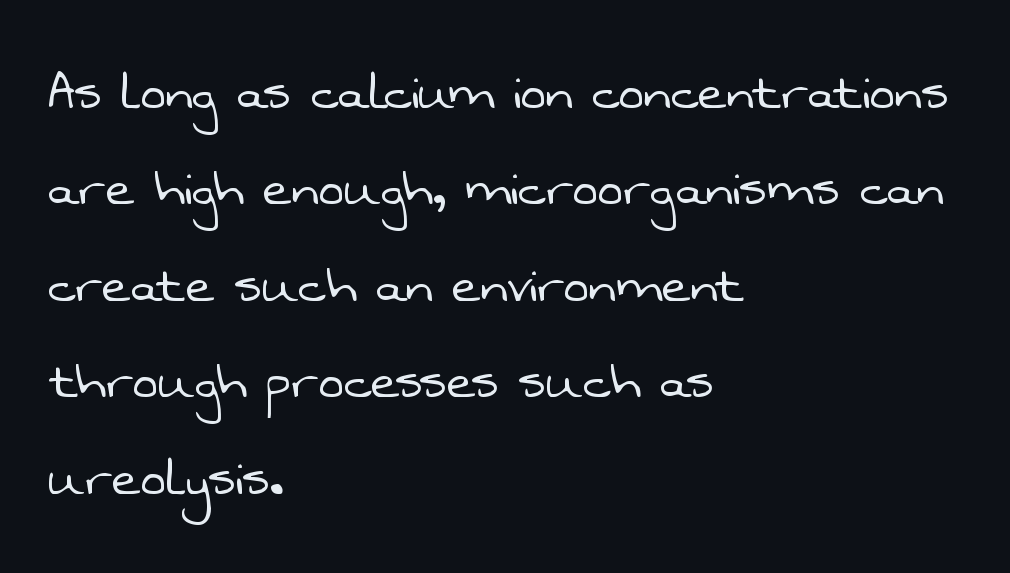
The image shows 61 px light sans-serif type; set left-aligned, normal line spacing (1.58x), normal letter spacing, not underlined; low stroke contrast and a medium x-height.
